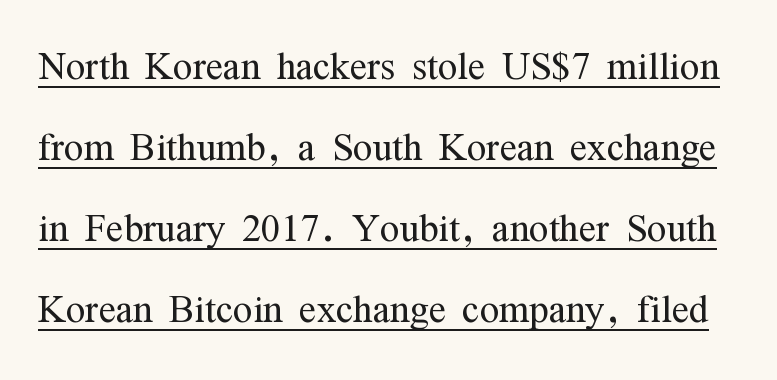
{"serif": "yes", "italic": "no", "bold": "no", "weight": "light", "width": "condensed", "stroke_contrast": "medium", "x_height": "medium", "monospaced": "no", "underline": "yes", "line_spacing": "normal", "line_spacing_ratio": 1.59, "letter_spacing": "normal", "letter_spacing_em": 0.0, "glyph_px": 51}
